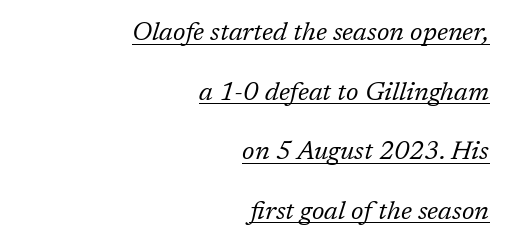
{"italic": "yes", "lean": "right", "slant_degrees": 17, "bold": "no", "underline": "yes", "align": "right", "line_spacing": "loose", "line_spacing_ratio": 2.29, "letter_spacing": "normal", "letter_spacing_em": 0.0, "glyph_px": 26}
